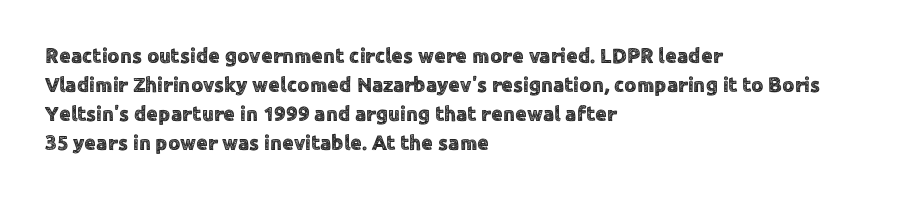
{"italic": "no", "underline": "no", "align": "left", "line_spacing": "normal", "line_spacing_ratio": 1.38, "letter_spacing": "normal", "letter_spacing_em": 0.0, "glyph_px": 21}
